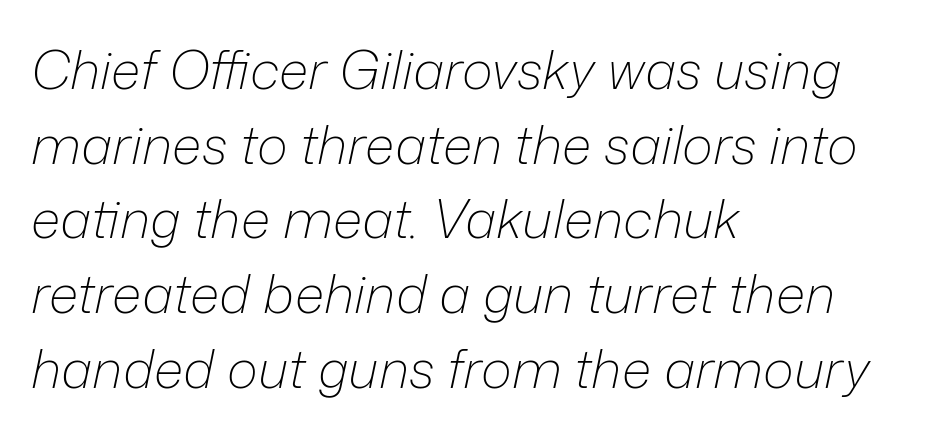
The image shows 53 px light type, italic (leaning right); set left-aligned, normal line spacing (1.41x), normal letter spacing, not underlined; low stroke contrast and a medium x-height.
